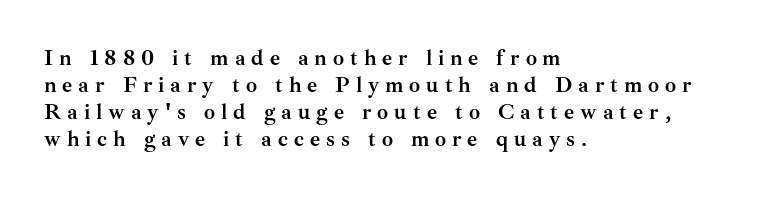
Notice how the passage keeps a crisp vertical edge on the left only. Short note: letters widely spaced. Words float on clear page, feet unadorned. Stroke thickness is high; the sample reads as a true bold. The axis of the letterforms is exactly vertical.
